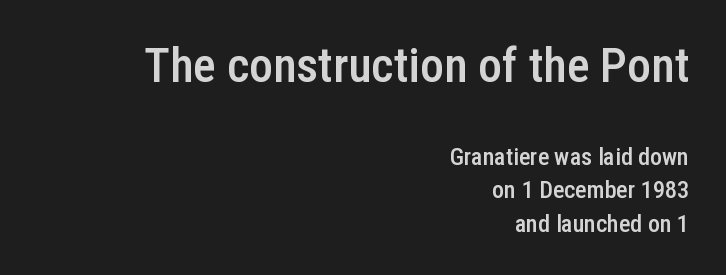
Q: Is the text bold? A: Semi-bold.
Q: Is the text italic (slanted)? A: No, it is upright.
Q: Is the typeface a serif or a sans-serif typeface? A: Sans-serif.
Q: Is the text underlined? A: No.
Q: How is the paragraph aligned? A: Right-aligned.
Q: Is the spacing between letters normal or unusually wide? A: Normal.
Q: Is the spacing between lines tight, normal or loose? A: Normal.
Q: Which block of text is set in a larger size, the first (top) or the second (bottom)? A: The first (top) one.
Q: Width (condensed, normal, or wide)? A: Condensed.
Q: Stroke contrast? A: Low.
Q: x-height? A: Medium.
Q: Monospaced? A: No.
